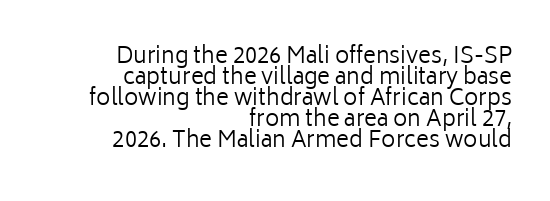
{"italic": "no", "bold": "no", "underline": "no", "align": "right", "line_spacing": "tight", "line_spacing_ratio": 0.96, "letter_spacing": "normal", "letter_spacing_em": 0.0, "glyph_px": 22}
